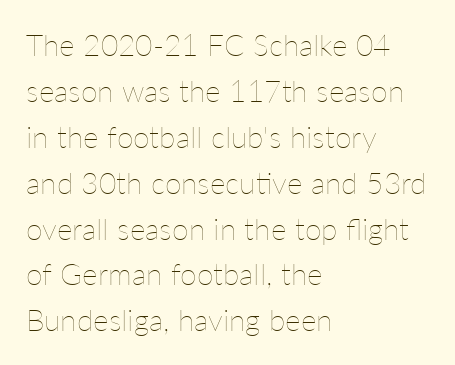
{"italic": "no", "bold": "no", "weight": "thin", "width": "normal", "stroke_contrast": "low", "x_height": "medium", "monospaced": "no", "underline": "no", "align": "left", "line_spacing": "normal", "line_spacing_ratio": 1.53, "letter_spacing": "normal", "letter_spacing_em": 0.0, "glyph_px": 30}
